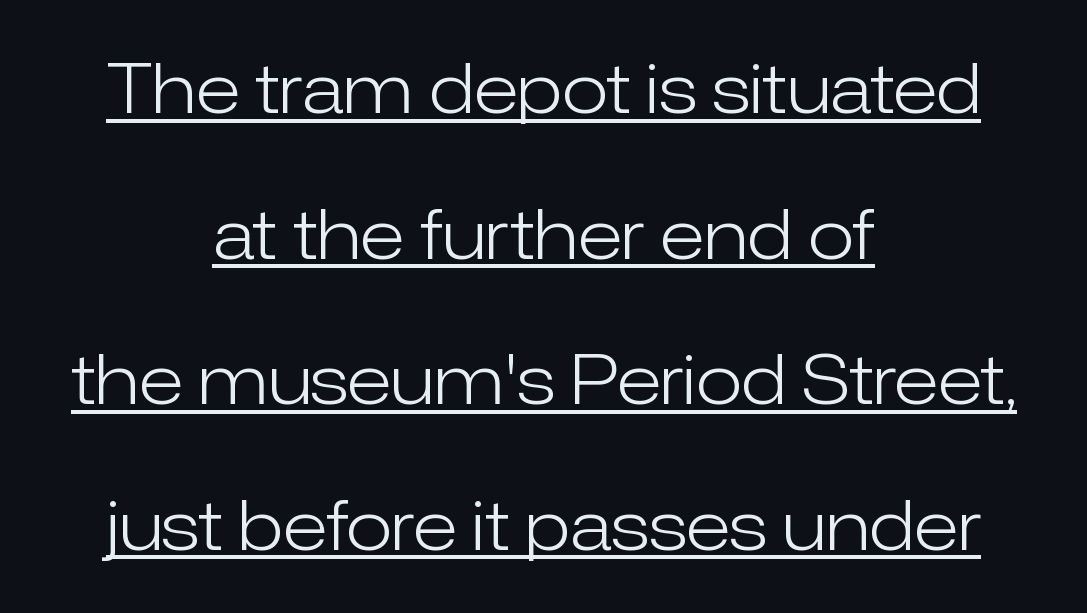
Do the characters align in a grid? No, the font is proportional. The lettering holds an erect, upright posture throughout. Examine the stroke ends and you'll find no serifs. These lines stand farther apart than default settings would place them.
